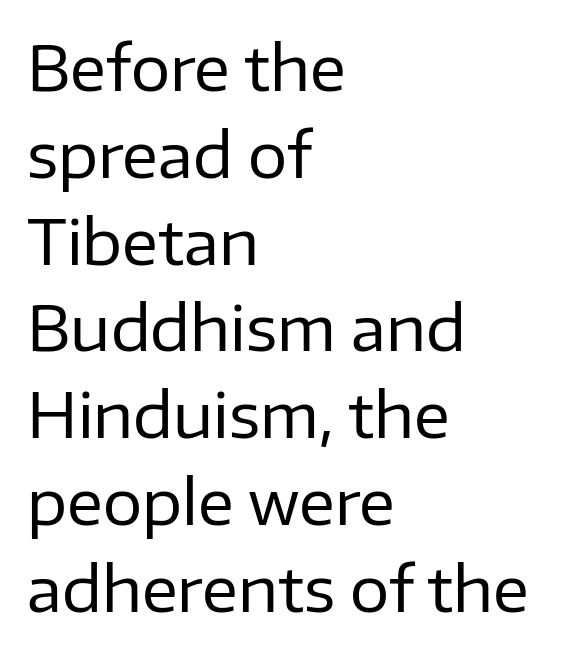
{"serif": "no", "italic": "no", "bold": "no", "weight": "regular", "width": "normal", "stroke_contrast": "low", "x_height": "medium", "monospaced": "no", "underline": "no", "align": "left", "line_spacing": "normal", "line_spacing_ratio": 1.4, "letter_spacing": "normal", "letter_spacing_em": 0.0, "glyph_px": 62}
